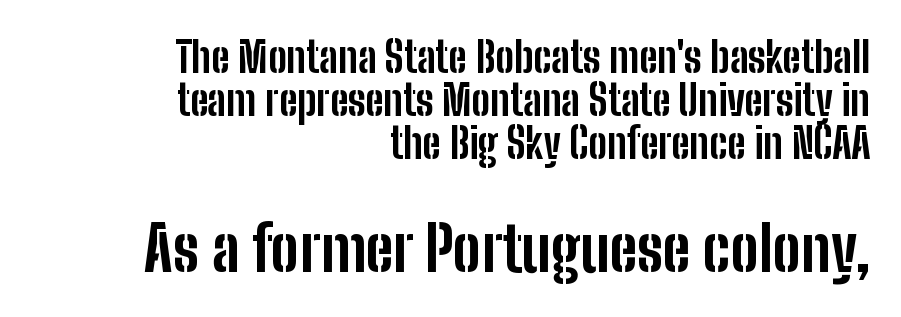
{"serif": "no", "italic": "no", "bold": "yes", "weight": "bold", "width": "condensed", "stroke_contrast": "low", "x_height": "medium", "monospaced": "no", "underline": "no", "align": "right", "line_spacing": "tight", "line_spacing_ratio": 1.02, "letter_spacing": "normal", "letter_spacing_em": 0.0, "larger_block": "second", "size_ratio": 1.5, "glyph_px": 63}
